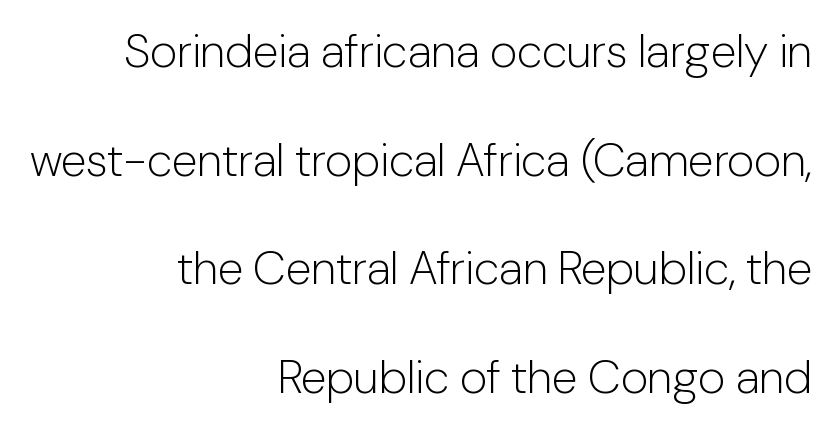
Q: Is the text bold? A: No.
Q: Is the text italic (slanted)? A: No, it is upright.
Q: Is the typeface a serif or a sans-serif typeface? A: Sans-serif.
Q: Is the text underlined? A: No.
Q: How is the paragraph aligned? A: Right-aligned.
Q: Is the spacing between letters normal or unusually wide? A: Normal.
Q: Is the spacing between lines tight, normal or loose? A: Loose.
Q: Width (condensed, normal, or wide)? A: Normal.
Q: Stroke contrast? A: Low.
Q: x-height? A: Medium.
Q: Monospaced? A: No.
